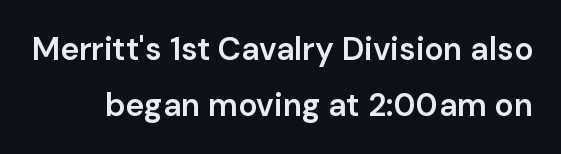
Proportional: the letters do not fall into vertical columns. The area under the type is left untouched. Type style note: lacks serifs. No extra tracking has been applied to these lines.
